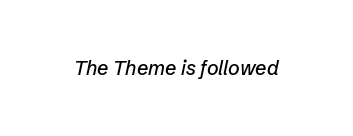
Q: Is the text italic (slanted)? A: Yes, it leans right by about 12 degrees.
Q: Is the text underlined? A: No.
Q: Is the spacing between letters normal or unusually wide? A: Normal.
